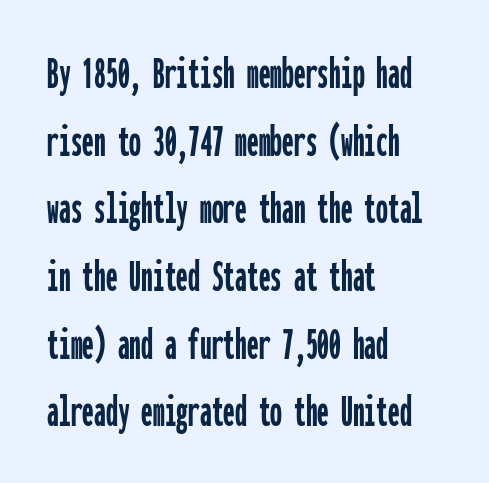
Q: Is the text italic (slanted)? A: No, it is upright.
Q: Is the typeface a serif or a sans-serif typeface? A: Sans-serif.
Q: Is the text underlined? A: No.
Q: How is the paragraph aligned? A: Left-aligned.
Q: Is the spacing between letters normal or unusually wide? A: Normal.
Q: Is the spacing between lines tight, normal or loose? A: Normal.
Q: Width (condensed, normal, or wide)? A: Condensed.
Q: Stroke contrast? A: Low.
Q: x-height? A: Medium.
Q: Monospaced? A: Yes.
